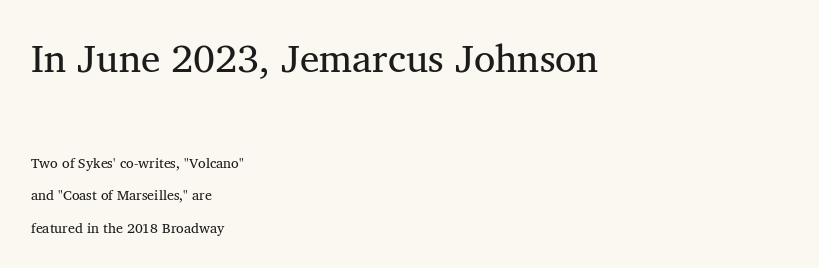
{"serif": "yes", "italic": "no", "width": "normal", "stroke_contrast": "medium", "x_height": "medium", "monospaced": "no", "underline": "no", "align": "left", "line_spacing": "loose", "line_spacing_ratio": 2.32, "letter_spacing": "normal", "letter_spacing_em": 0.0, "larger_block": "first", "size_ratio": 2.79, "glyph_px": 39}
